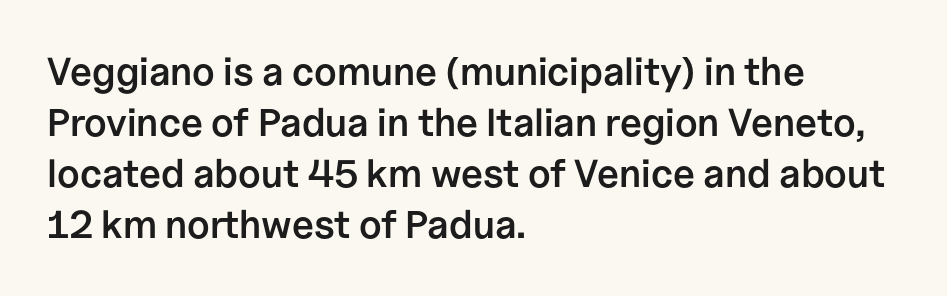
The image shows 39 px semibold sans-serif type, upright; set left-aligned, normal line spacing (1.31x), normal letter spacing, not underlined; low stroke contrast and a medium x-height.
